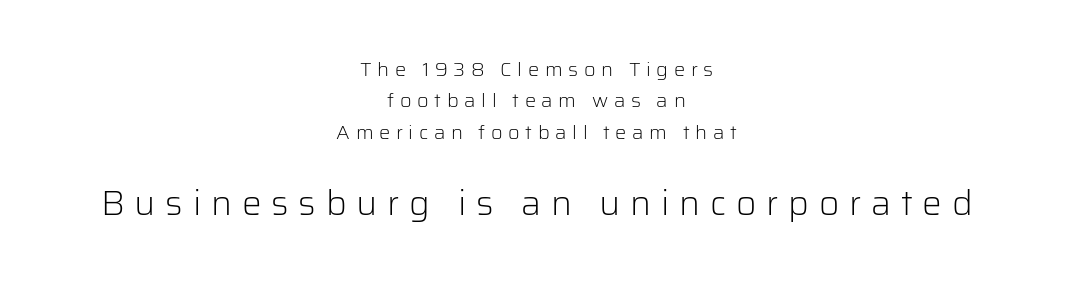
The image shows 35 px light sans-serif type, upright; set centered, normal line spacing (1.57x), unusually wide letter spacing (+0.28 em), not underlined; the second (bottom) block is 1.75x larger; low stroke contrast and a medium x-height.
